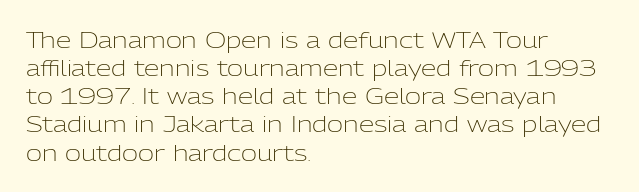
Normally led — the rows are evenly, conventionally spaced. Underlining? Definitely not there. The axis of the letterforms is exactly vertical. The passage is arranged the way most books set body copy — flush left. Default kerning and tracking; the words read as compact shapes.
